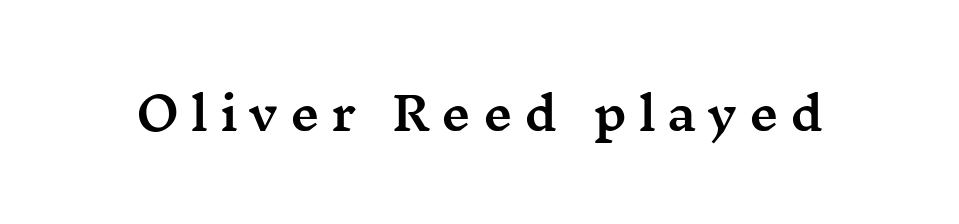
Q: Is the text italic (slanted)? A: No, it is upright.
Q: Is the typeface a serif or a sans-serif typeface? A: Serif.
Q: Is the text underlined? A: No.
Q: Is the spacing between letters normal or unusually wide? A: Unusually wide.
Q: Width (condensed, normal, or wide)? A: Wide.
Q: Stroke contrast? A: Medium.
Q: x-height? A: Medium.
Q: Monospaced? A: No.
